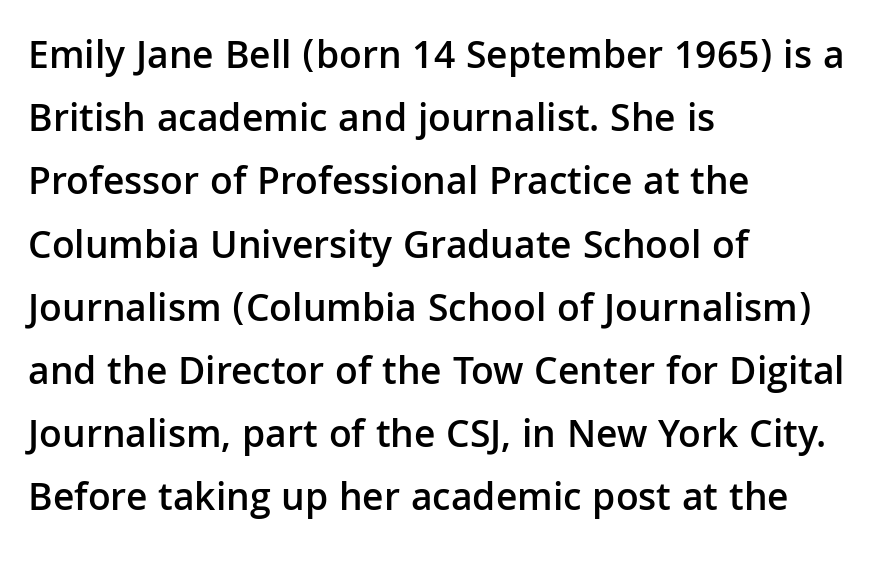
Alignment: flush left. Has an underline been added? It has not. The letterforms sit shoulder to shoulder at normal distance. Spacing verdict: proportional, widths tailored to each character. Reading down the column, the eye jumps a familiar distance to each next line. The type sits square on the baseline with zero lean.
